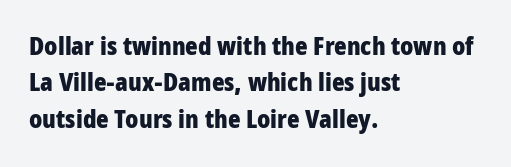
The image shows 26 px bold type, upright; set left-aligned, normal line spacing (1.4x), normal letter spacing, not underlined.
